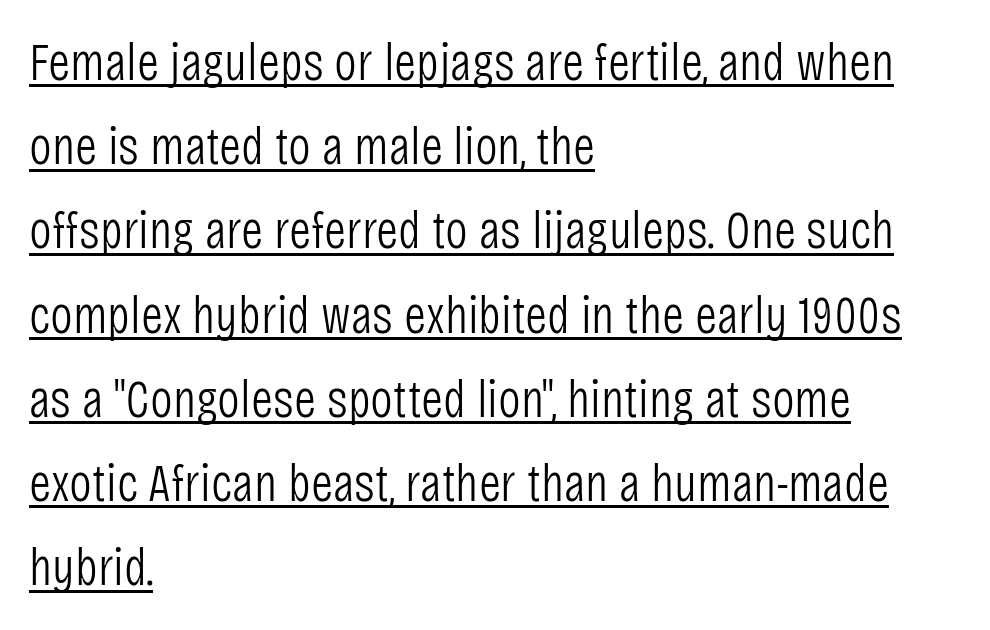
Q: Is the text bold? A: No.
Q: Is the text italic (slanted)? A: No, it is upright.
Q: Is the typeface a serif or a sans-serif typeface? A: Sans-serif.
Q: Is the text underlined? A: Yes.
Q: How is the paragraph aligned? A: Left-aligned.
Q: Is the spacing between letters normal or unusually wide? A: Normal.
Q: Is the spacing between lines tight, normal or loose? A: Normal.
Q: Width (condensed, normal, or wide)? A: Condensed.
Q: Stroke contrast? A: Low.
Q: x-height? A: Large.
Q: Monospaced? A: No.
